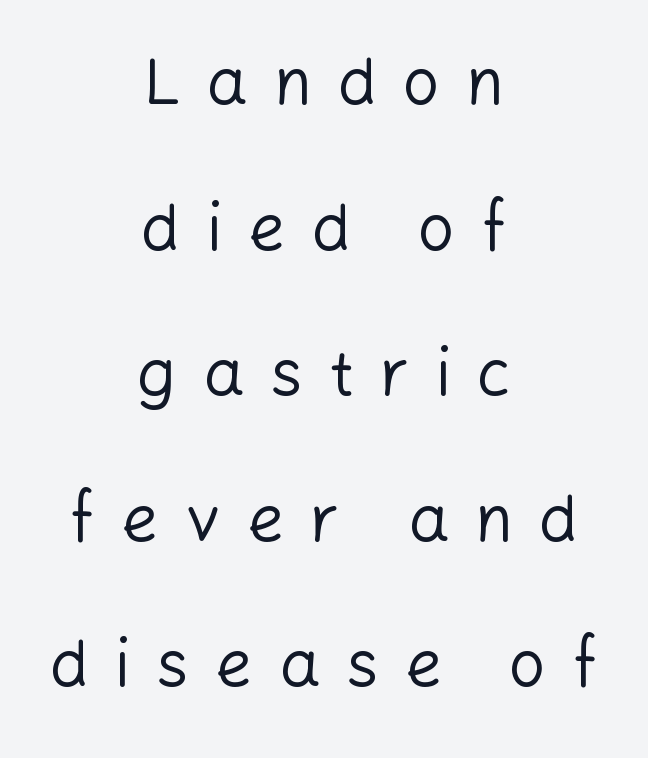
{"serif": "no", "italic": "no", "bold": "no", "weight": "regular", "width": "normal", "stroke_contrast": "low", "x_height": "medium", "monospaced": "no", "underline": "no", "align": "center", "line_spacing": "loose", "line_spacing_ratio": 2.24, "letter_spacing": "wide", "letter_spacing_em": 0.4, "glyph_px": 65}
